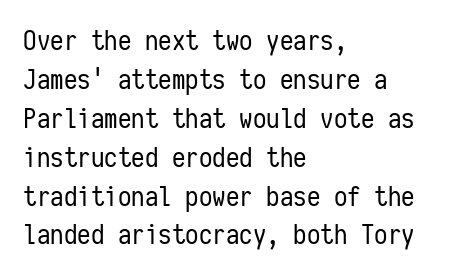
Q: Is the text bold? A: No.
Q: Is the text italic (slanted)? A: No, it is upright.
Q: Is the text underlined? A: No.
Q: How is the paragraph aligned? A: Left-aligned.
Q: Is the spacing between letters normal or unusually wide? A: Normal.
Q: Is the spacing between lines tight, normal or loose? A: Normal.
